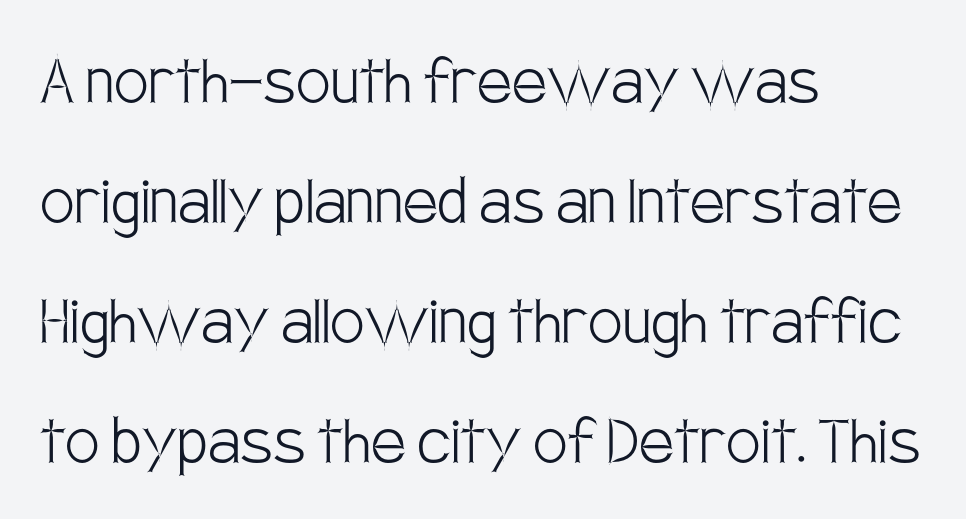
Q: Is the text bold? A: No.
Q: Is the text italic (slanted)? A: No, it is upright.
Q: Is the typeface a serif or a sans-serif typeface? A: Sans-serif.
Q: Is the text underlined? A: No.
Q: How is the paragraph aligned? A: Left-aligned.
Q: Is the spacing between letters normal or unusually wide? A: Normal.
Q: Is the spacing between lines tight, normal or loose? A: Normal.
Q: Width (condensed, normal, or wide)? A: Condensed.
Q: Stroke contrast? A: Low.
Q: x-height? A: Large.
Q: Monospaced? A: No.
